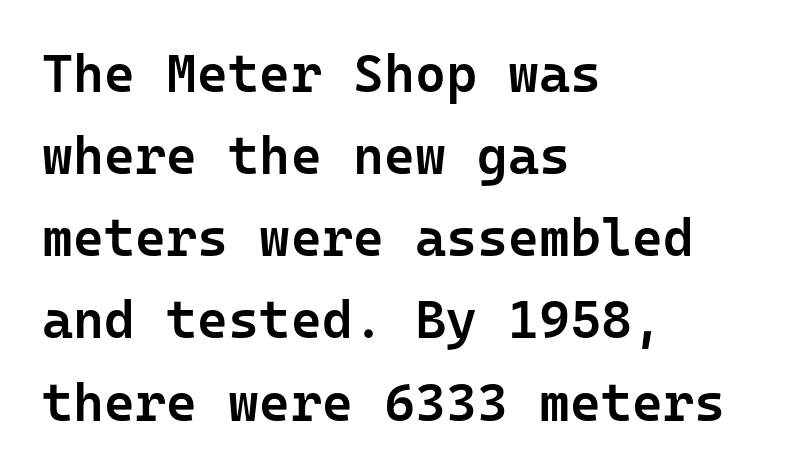
Q: Is the text bold? A: Semi-bold.
Q: Is the text italic (slanted)? A: No, it is upright.
Q: Is the typeface a serif or a sans-serif typeface? A: Sans-serif.
Q: Is the text underlined? A: No.
Q: How is the paragraph aligned? A: Left-aligned.
Q: Is the spacing between letters normal or unusually wide? A: Normal.
Q: Is the spacing between lines tight, normal or loose? A: Normal.
Q: Width (condensed, normal, or wide)? A: Normal.
Q: Stroke contrast? A: Low.
Q: x-height? A: Medium.
Q: Monospaced? A: Yes.
